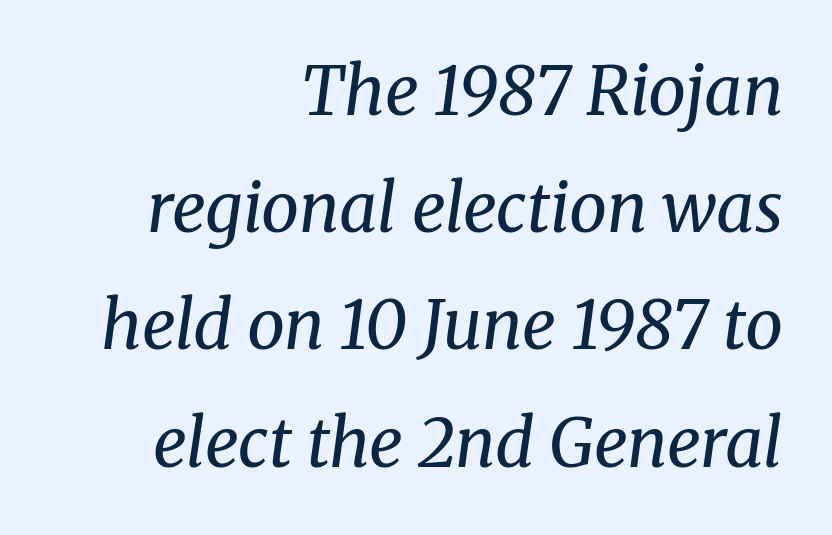
{"serif": "yes", "italic": "yes", "lean": "right", "slant_degrees": 8, "bold": "no", "weight": "regular", "width": "normal", "stroke_contrast": "medium", "x_height": "medium", "monospaced": "no", "underline": "no", "align": "right", "line_spacing_ratio": 1.75, "letter_spacing": "normal", "letter_spacing_em": 0.0, "glyph_px": 67}
